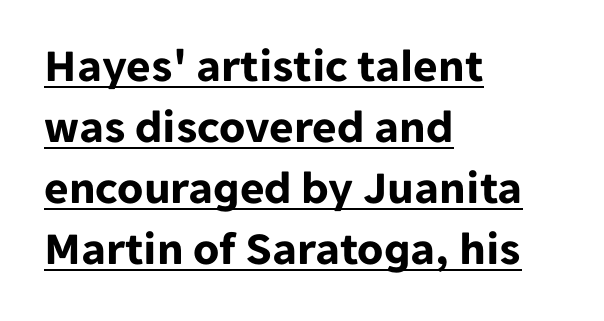
The strokes are fattened all the way to bold. The letters stand upright; this is a roman face. The text block is weighted toward the left margin, trailing off unevenly rightward. Each letter keeps its own natural width here, so spacing adapts to shape. Regarding serifs, this sample does without them.
